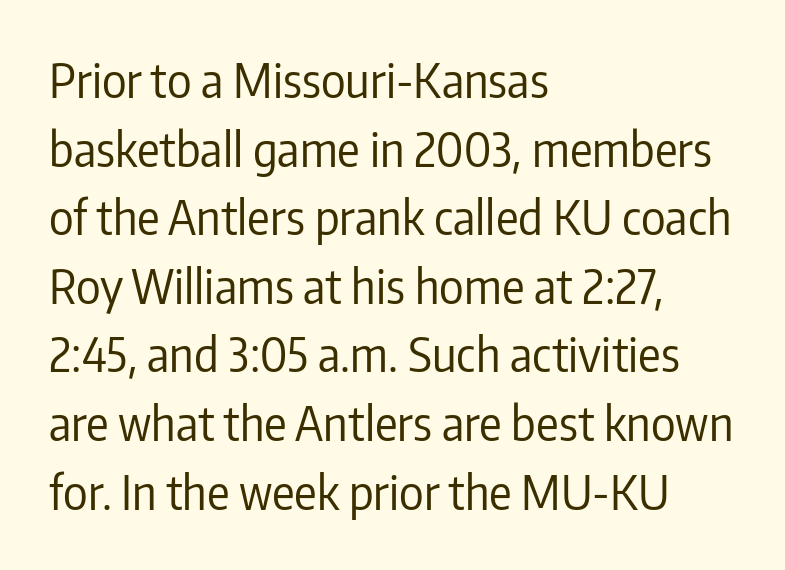
Q: Is the text bold? A: No.
Q: Is the text italic (slanted)? A: No, it is upright.
Q: Is the typeface a serif or a sans-serif typeface? A: Sans-serif.
Q: Is the text underlined? A: No.
Q: How is the paragraph aligned? A: Left-aligned.
Q: Is the spacing between letters normal or unusually wide? A: Normal.
Q: Is the spacing between lines tight, normal or loose? A: Normal.
Q: Width (condensed, normal, or wide)? A: Condensed.
Q: Stroke contrast? A: Low.
Q: x-height? A: Medium.
Q: Monospaced? A: No.
